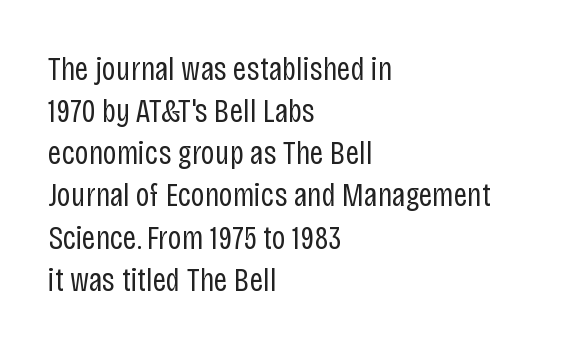
This sample is left-justified, so line endings fall wherever the words run out. The area under the type is left untouched. Heaviness? Minimal to ordinary, like unemphasized prose. A typesetter would mark this as roman, not italic. This sample uses plain, unmodified letter spacing.
